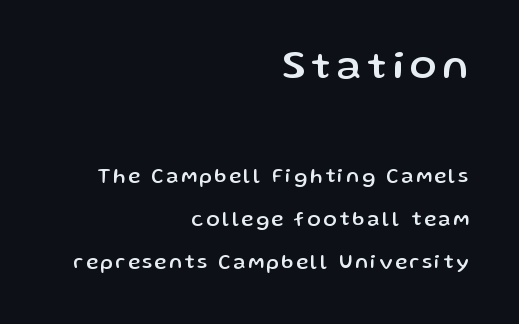
Character widths vary here, with narrow letters taking less room than wide ones. A great deal of white space separates one row of letters from the next. The text was rendered using a sans face with plain stroke endings. Nope, not italic — everything's standing straight.
